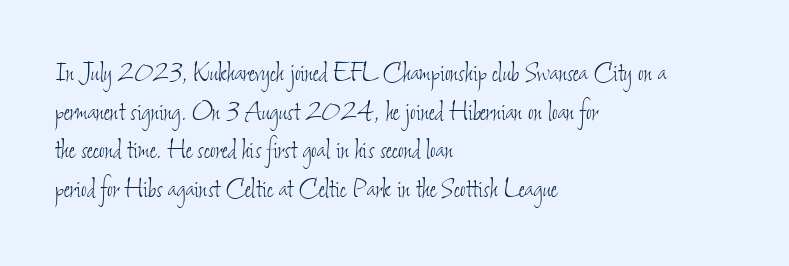
The image shows 31 px thin, condensed type; set left-aligned, normal line spacing (1.25x), normal letter spacing, not underlined; low stroke contrast and a small x-height.
